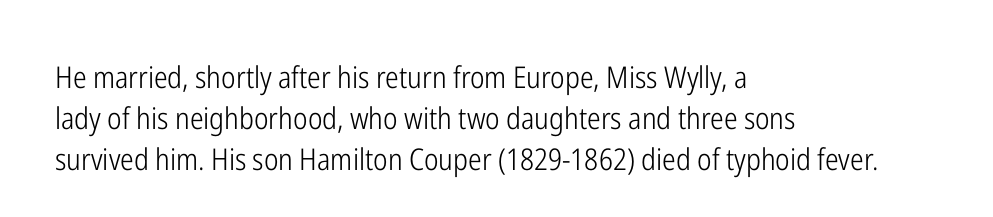
Q: Is the text bold? A: No.
Q: Is the text italic (slanted)? A: No, it is upright.
Q: Is the typeface a serif or a sans-serif typeface? A: Sans-serif.
Q: Is the text underlined? A: No.
Q: How is the paragraph aligned? A: Left-aligned.
Q: Is the spacing between letters normal or unusually wide? A: Normal.
Q: Is the spacing between lines tight, normal or loose? A: Normal.
Q: Width (condensed, normal, or wide)? A: Condensed.
Q: Stroke contrast? A: Low.
Q: x-height? A: Medium.
Q: Monospaced? A: No.
